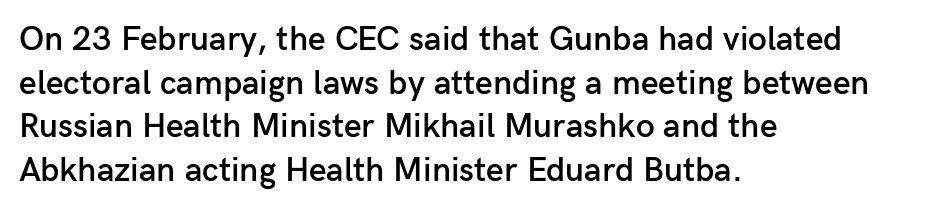
The image shows 34 px semibold sans-serif type, upright; set left-aligned, normal line spacing (1.28x), normal letter spacing, not underlined; low stroke contrast and a medium x-height.
